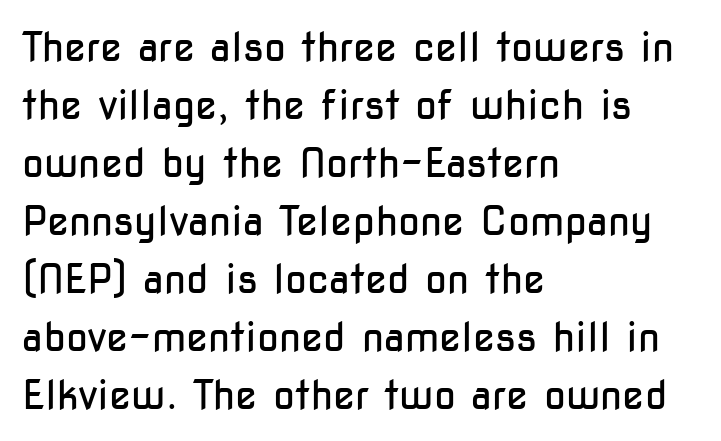
Is the stroke heavy? The answer is a plain regular-or-lighter. The face used here is proportionally spaced, like ordinary book or web type. Just letters on the line, the space beneath them empty. Ordinary non-slanted type is in use. The passage is arranged the way most books set body copy — flush left.
